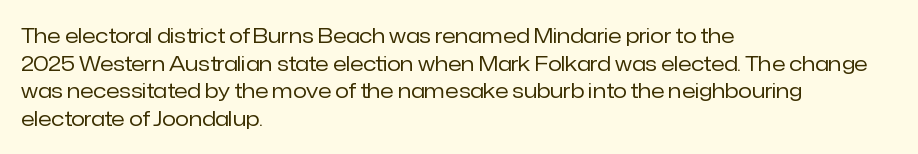
{"italic": "no", "bold": "no", "underline": "no", "align": "left", "line_spacing": "normal", "line_spacing_ratio": 1.38, "letter_spacing": "normal", "letter_spacing_em": 0.0, "glyph_px": 20}
